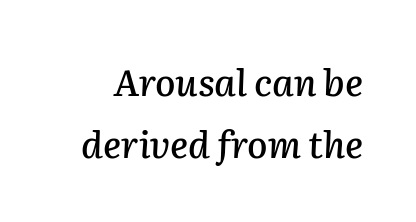
The image shows 37 px text type, italic (leaning right); set normal line spacing (1.67x), normal letter spacing, not underlined; low stroke contrast and a medium x-height.
